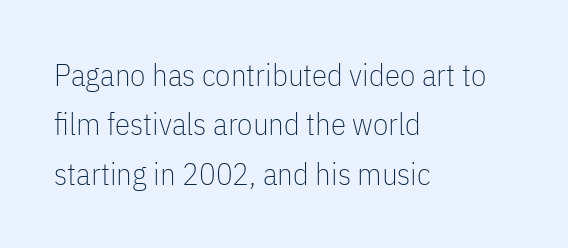
{"serif": "no", "italic": "no", "bold": "no", "weight": "thin", "width": "condensed", "stroke_contrast": "low", "x_height": "medium", "monospaced": "no", "underline": "no", "align": "left", "line_spacing": "normal", "line_spacing_ratio": 1.59, "letter_spacing": "normal", "letter_spacing_em": 0.0, "glyph_px": 31}
